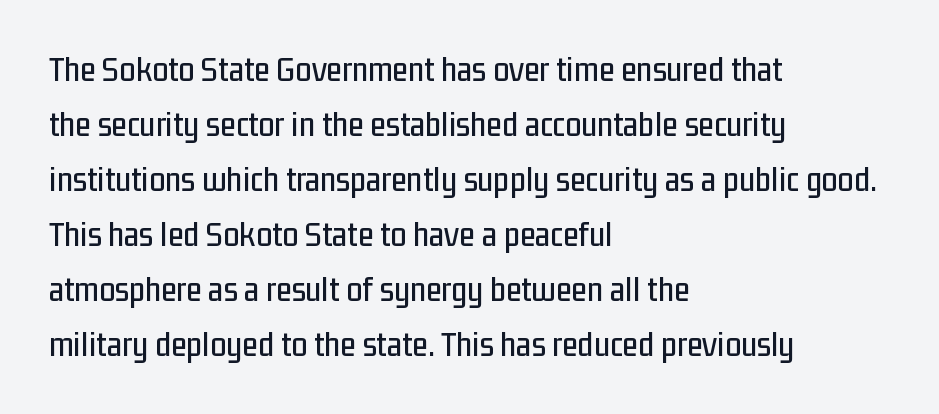
The image shows 36 px condensed sans-serif type, upright; set left-aligned, normal line spacing (1.53x), normal letter spacing, not underlined; low stroke contrast and a medium x-height.
